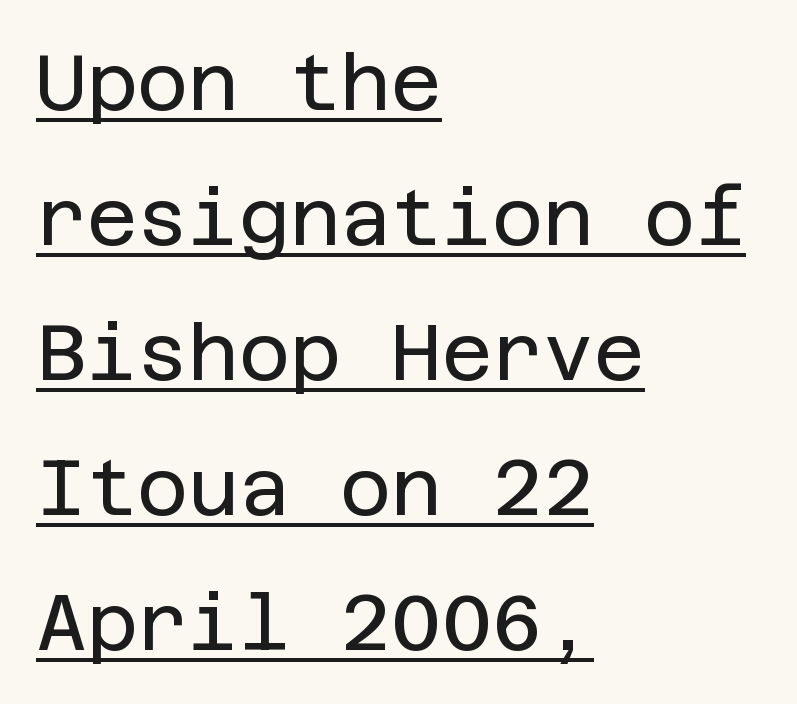
The image shows 78 px regular-weight sans-serif type, upright; set left-aligned, line spacing 1.73x, normal letter spacing, underlined; low stroke contrast and a large x-height.
